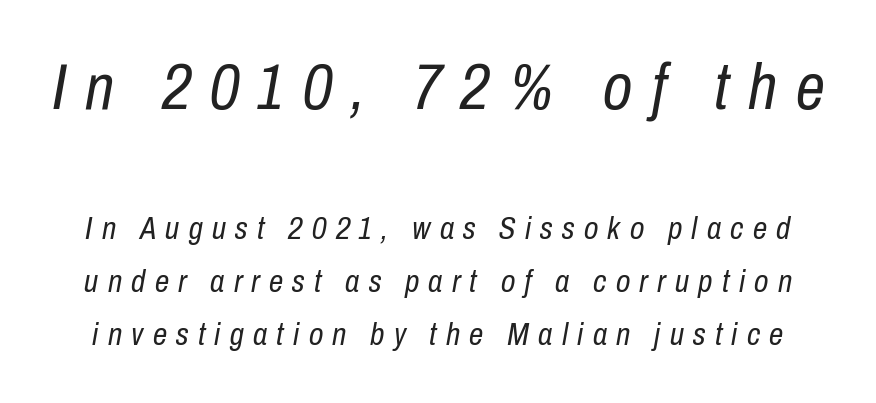
The image shows 65 px regular-weight, condensed type, italic (leaning right); set normal line spacing (1.65x), unusually wide letter spacing (+0.29 em), not underlined; the first (top) block is 2.03x larger; low stroke contrast and a medium x-height.
